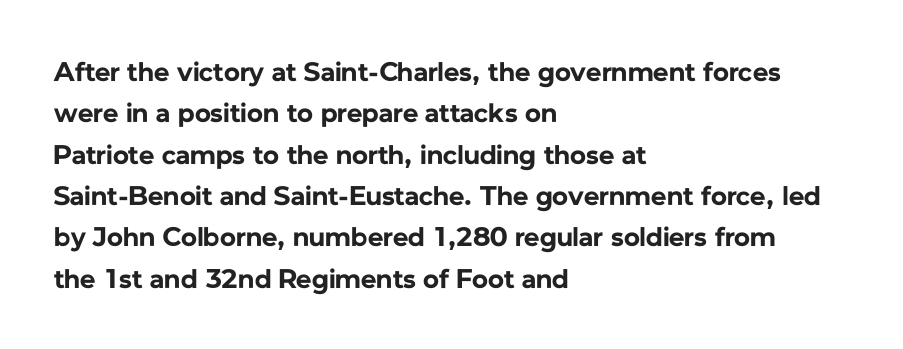
This block has exactly the height ordinary leading produces. The letterforms sit shoulder to shoulder at normal distance. On the weight axis this lands at bold, roughly 700. Line beginnings align vertically; line endings do not. A roman cut, with each character standing at attention.
